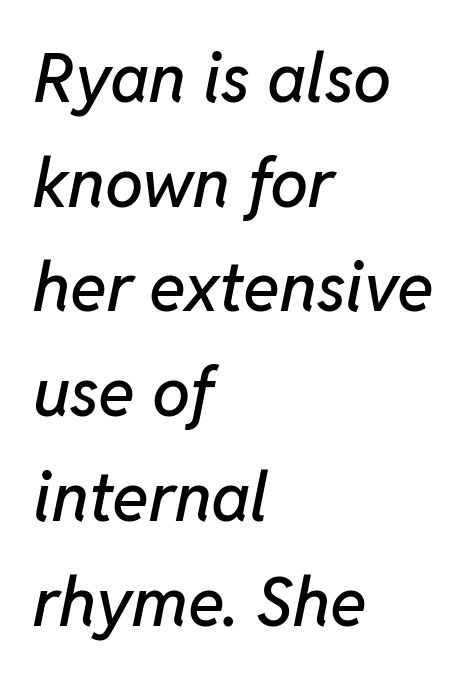
{"italic": "yes", "lean": "right", "slant_degrees": 11, "width": "normal", "stroke_contrast": "low", "x_height": "medium", "monospaced": "no", "underline": "no", "align": "left", "line_spacing": "normal", "line_spacing_ratio": 1.54, "letter_spacing": "normal", "letter_spacing_em": 0.0, "glyph_px": 68}
